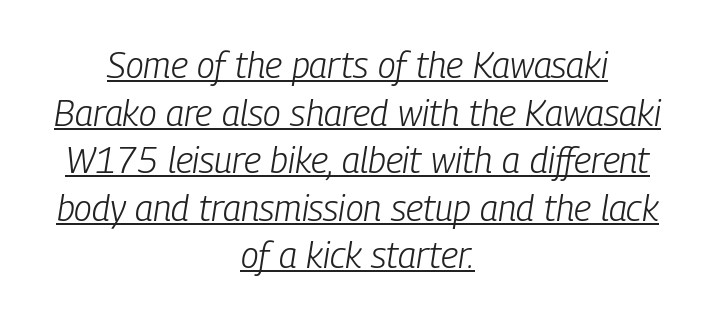
The image shows 36 px light, condensed type, italic (leaning right); set centered, normal line spacing (1.32x), normal letter spacing, underlined; low stroke contrast and a medium x-height.
